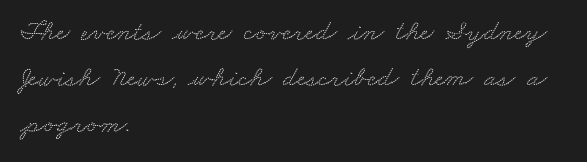
In terms of leading, this rendering sits right in the middle. Do the characters align in a grid? No, the font is proportional. No extra tracking has been applied to these lines. Observe the serifs anchoring each vertical stroke in this sample.
